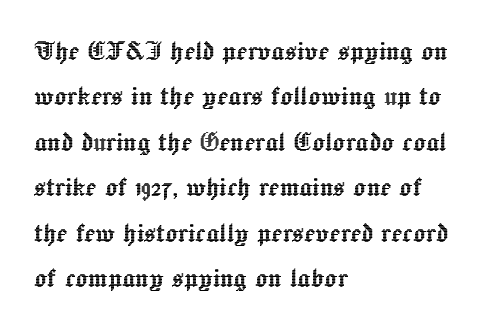
Has an underline been added? It has not. Glyph-to-glyph distance matches everyday printed text. The vertical gap from one line to the next is medium. Does the copy run flush right? No — it runs flush left.
